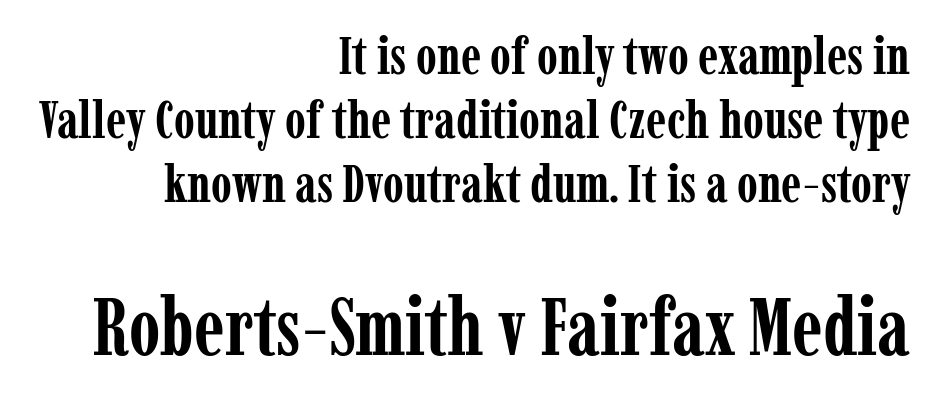
{"serif": "yes", "italic": "no", "bold": "yes", "weight": "semibold", "width": "condensed", "stroke_contrast": "low", "x_height": "medium", "monospaced": "no", "underline": "no", "align": "right", "line_spacing_ratio": 1.21, "letter_spacing": "normal", "letter_spacing_em": 0.0, "larger_block": "second", "size_ratio": 1.51, "glyph_px": 80}
